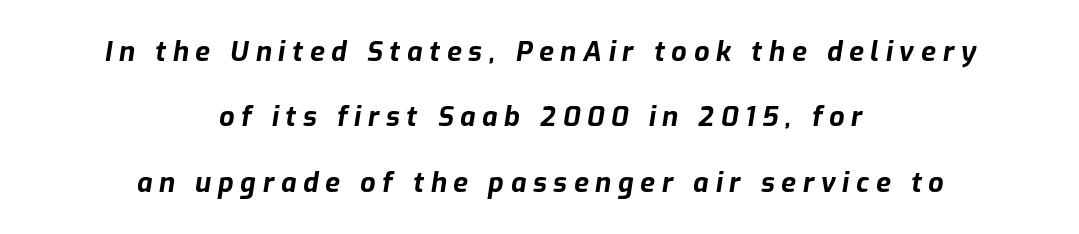
Q: Is the text bold? A: Yes.
Q: Is the text italic (slanted)? A: Yes, it leans right by about 9 degrees.
Q: Is the text underlined? A: No.
Q: How is the paragraph aligned? A: Centered.
Q: Is the spacing between letters normal or unusually wide? A: Unusually wide.
Q: Is the spacing between lines tight, normal or loose? A: Loose.
